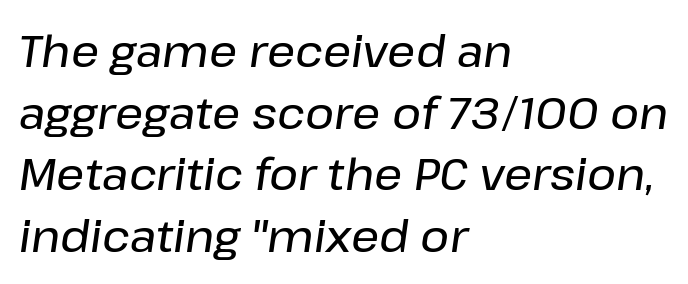
{"italic": "yes", "lean": "right", "slant_degrees": 8, "width": "normal", "stroke_contrast": "low", "x_height": "medium", "monospaced": "no", "underline": "no", "align": "left", "line_spacing": "normal", "line_spacing_ratio": 1.4, "letter_spacing": "normal", "letter_spacing_em": 0.0, "glyph_px": 44}
